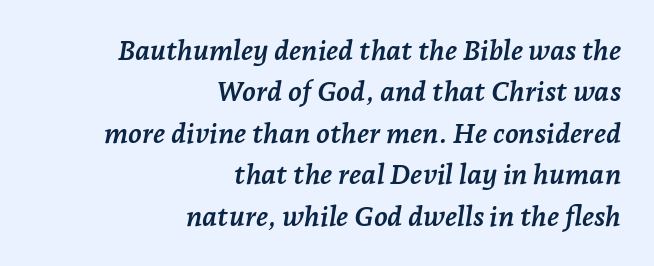
{"serif": "yes", "italic": "yes", "lean": "right", "slant_degrees": 7, "bold": "yes", "weight": "semibold", "width": "normal", "stroke_contrast": "low", "x_height": "medium", "monospaced": "no", "underline": "no", "align": "right", "line_spacing": "normal", "line_spacing_ratio": 1.48, "letter_spacing": "normal", "letter_spacing_em": 0.0, "glyph_px": 28}
